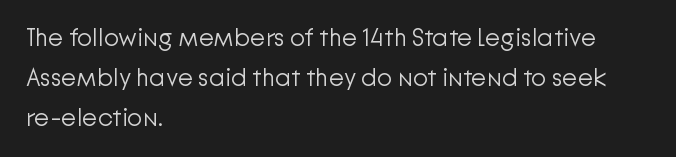
The area under the type is left untouched. A typesetter would mark this as roman, not italic. What's the leading like? Ordinary, nothing unusual. A typesetter would call this zero additional tracking. Which margin do the lines hug? The left one — the right edge is uneven. The cut favours lightness, reaching ordinary text weight at its darkest.
